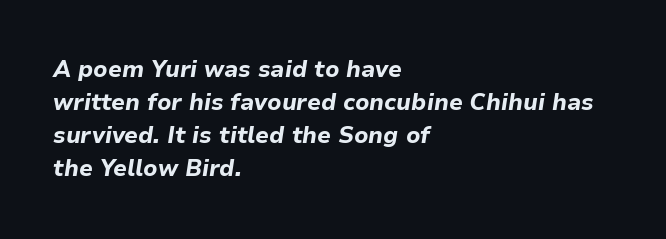
Typographic density is high because the face is bold. The typesetter chose a ragged-right arrangement here. Designer's note — italics engaged. Glyph-to-glyph distance matches everyday printed text.
